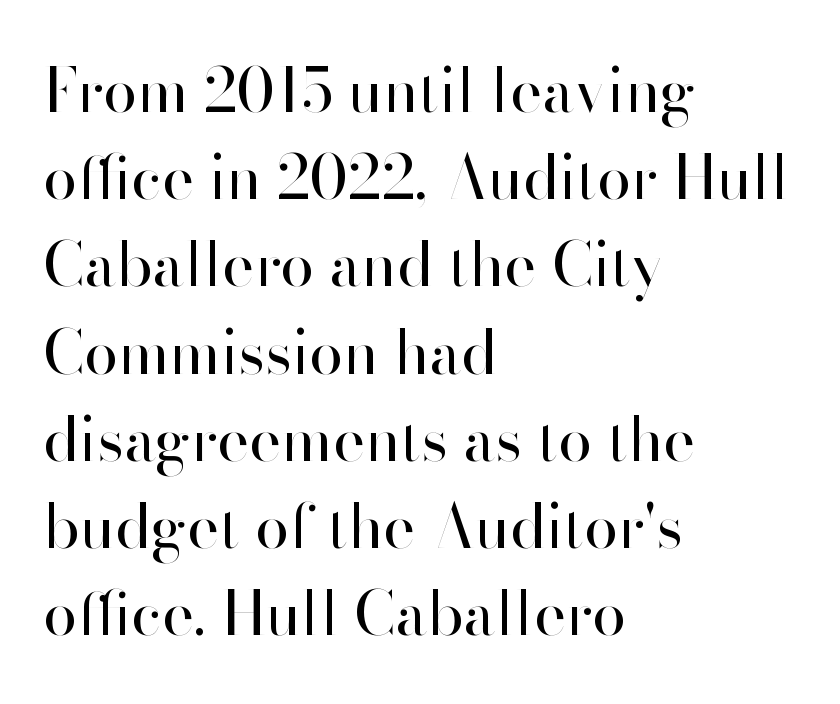
{"serif": "no", "italic": "no", "bold": "no", "weight": "regular", "width": "normal", "stroke_contrast": "high", "x_height": "small", "monospaced": "no", "underline": "no", "align": "left", "line_spacing": "normal", "line_spacing_ratio": 1.43, "letter_spacing": "normal", "letter_spacing_em": 0.0, "glyph_px": 61}
